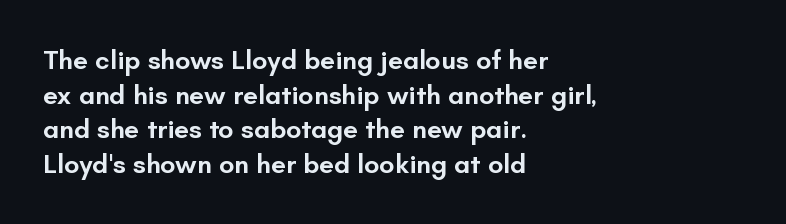
Set as a demibold, roughly 600 on the weight scale. The rendering anchors every line to the left-hand side. Tracking here is standard; glyphs follow each other at the usual distance. In terms of posture, this sample is upright. Each row of text sits above clean, open space.
